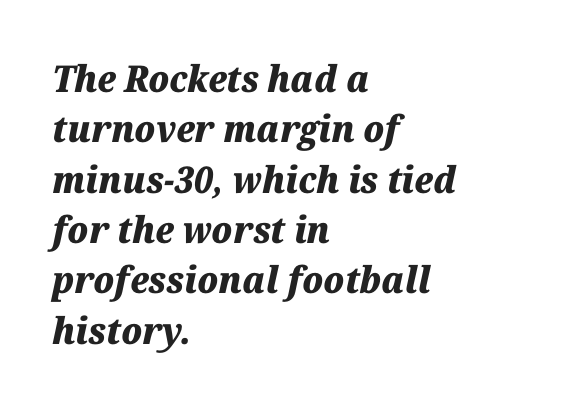
Q: Is the text bold? A: Yes.
Q: Is the text italic (slanted)? A: Yes, it leans right by about 12 degrees.
Q: Is the text underlined? A: No.
Q: How is the paragraph aligned? A: Left-aligned.
Q: Is the spacing between letters normal or unusually wide? A: Normal.
Q: Is the spacing between lines tight, normal or loose? A: Normal.
Q: Width (condensed, normal, or wide)? A: Normal.
Q: Stroke contrast? A: Medium.
Q: x-height? A: Medium.
Q: Monospaced? A: No.
